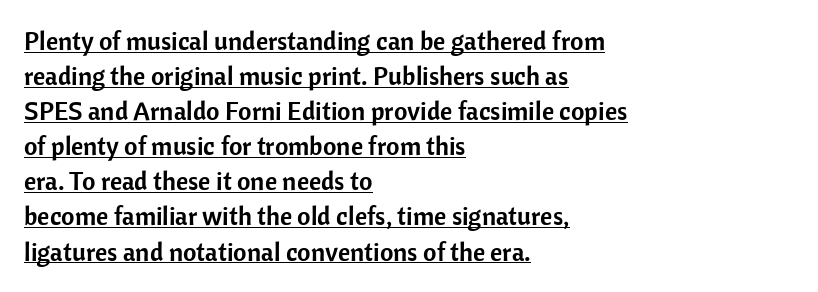
Q: Is the text italic (slanted)? A: No, it is upright.
Q: Is the text underlined? A: Yes.
Q: How is the paragraph aligned? A: Left-aligned.
Q: Is the spacing between letters normal or unusually wide? A: Normal.
Q: Is the spacing between lines tight, normal or loose? A: Normal.
